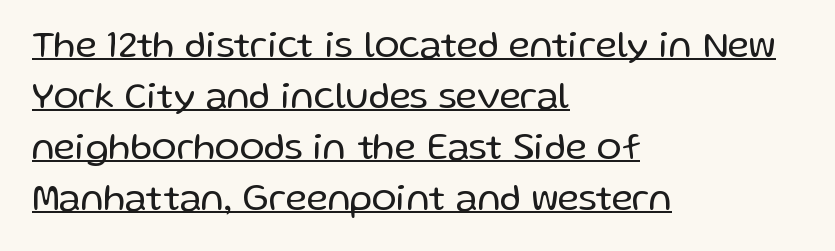
{"serif": "no", "italic": "no", "bold": "no", "weight": "regular", "width": "normal", "stroke_contrast": "low", "x_height": "medium", "monospaced": "no", "underline": "yes", "align": "left", "line_spacing": "normal", "line_spacing_ratio": 1.38, "letter_spacing": "normal", "letter_spacing_em": 0.0, "glyph_px": 37}
